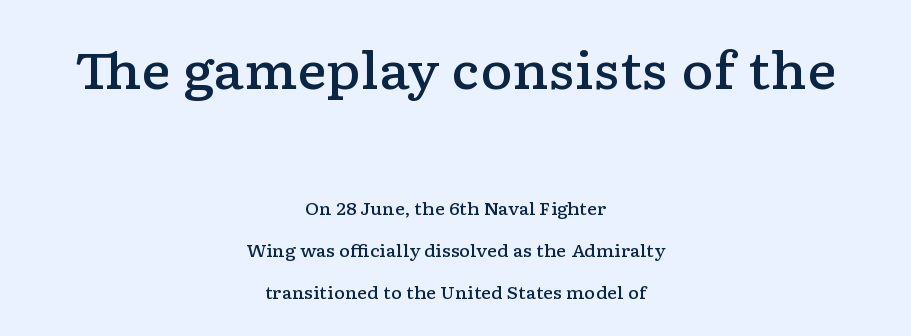
{"serif": "yes", "italic": "no", "bold": "semi", "weight": "semibold", "width": "wide", "stroke_contrast": "low", "x_height": "medium", "monospaced": "no", "underline": "no", "align": "center", "line_spacing": "loose", "line_spacing_ratio": 2.48, "letter_spacing": "normal", "letter_spacing_em": 0.0, "larger_block": "first", "size_ratio": 2.94, "glyph_px": 50}
